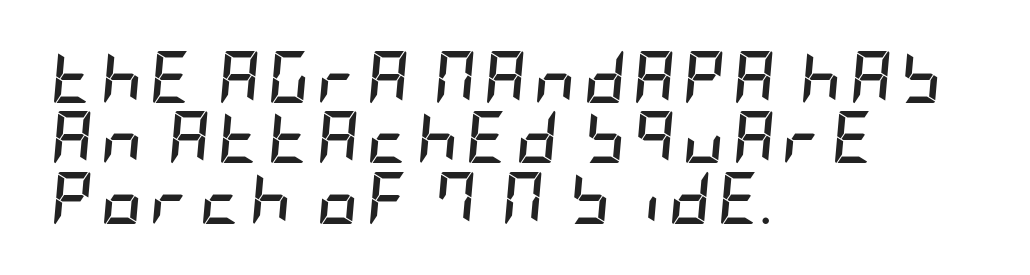
Beneath every word, the page is bare. The glyphs look as if they've been sheared to an angle. The ragged edge is on the right, which tells us the setting is flush left. Typesetter's note: full bold, strokes at maximum text heaviness.
